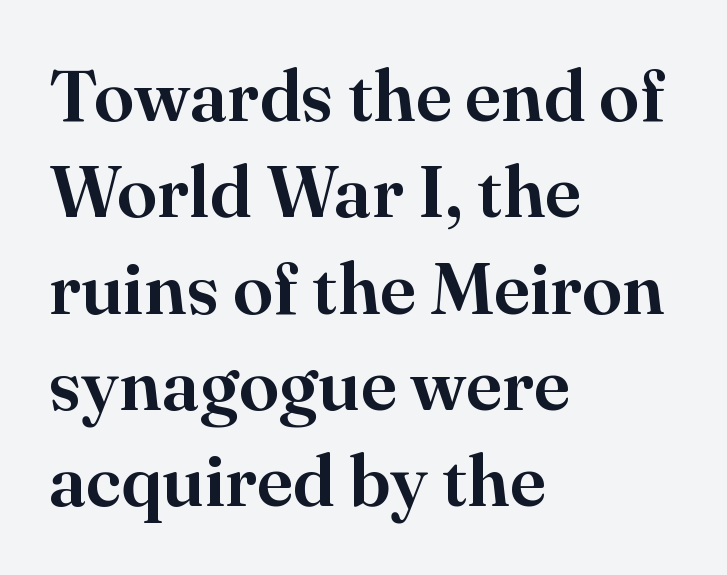
The image shows 73 px serif type, upright; set left-aligned, normal line spacing (1.32x), normal letter spacing, not underlined; high stroke contrast and a small x-height.
